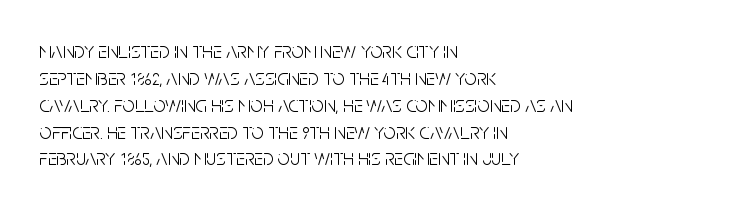
Honestly, the letter spacing is just normal — you wouldn't notice it. A student would call this left alignment; a typographer would say flush left, rag right. The font sits on the lighter half of the weight spectrum, regular included. Just letters on the line, the space beneath them empty.
